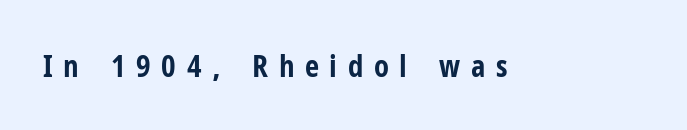
{"serif": "no", "italic": "no", "bold": "yes", "weight": "bold", "width": "condensed", "stroke_contrast": "low", "x_height": "medium", "monospaced": "no", "underline": "no", "letter_spacing": "wide", "letter_spacing_em": 0.34, "glyph_px": 31}
